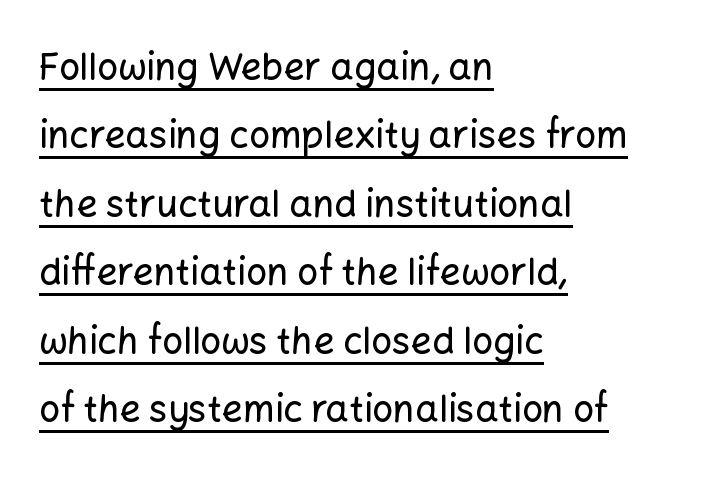
{"serif": "no", "italic": "no", "width": "normal", "stroke_contrast": "low", "x_height": "medium", "monospaced": "no", "underline": "yes", "align": "left", "line_spacing_ratio": 1.85, "letter_spacing": "normal", "letter_spacing_em": 0.0, "glyph_px": 37}
